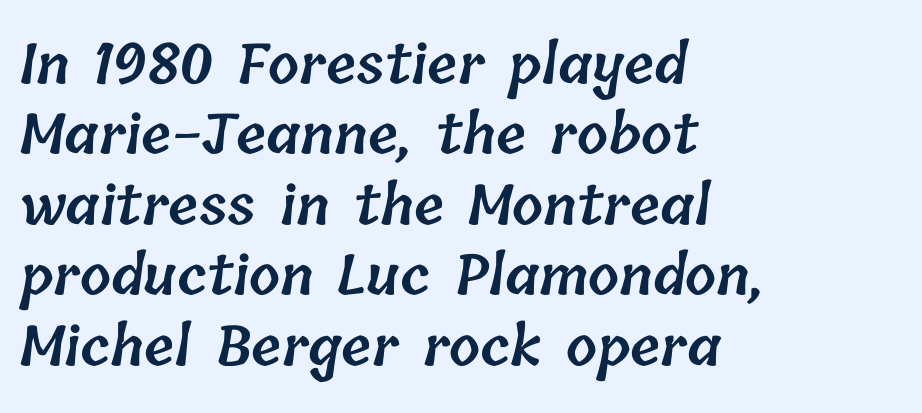
Q: Is the text bold? A: Semi-bold.
Q: Is the text underlined? A: No.
Q: How is the paragraph aligned? A: Left-aligned.
Q: Is the spacing between letters normal or unusually wide? A: Normal.
Q: Is the spacing between lines tight, normal or loose? A: Normal.
Q: Width (condensed, normal, or wide)? A: Normal.
Q: Stroke contrast? A: Low.
Q: x-height? A: Medium.
Q: Monospaced? A: No.
